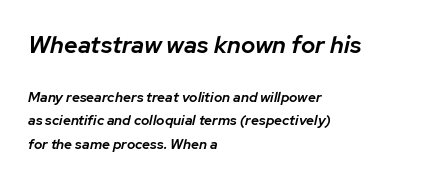
This sample uses an oblique cut, with every glyph tilted off the vertical. Short and long lines alike share a common starting point at left. The rendering keeps characters at their native spacing. Rows of type keep a routine distance in the vertical direction.
